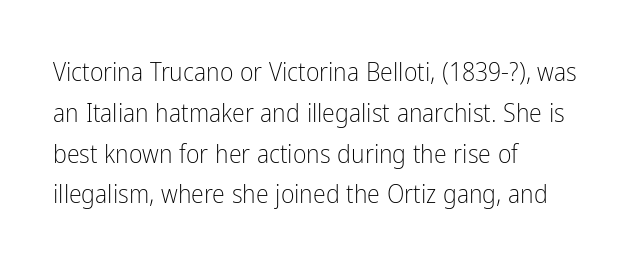
{"italic": "no", "bold": "no", "underline": "no", "align": "left", "line_spacing": "normal", "line_spacing_ratio": 1.57, "letter_spacing": "normal", "letter_spacing_em": 0.0, "glyph_px": 26}
